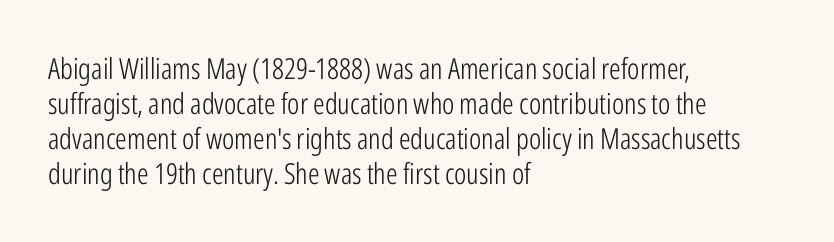
Q: Is the text bold? A: No.
Q: Is the text italic (slanted)? A: No, it is upright.
Q: Is the typeface a serif or a sans-serif typeface? A: Sans-serif.
Q: Is the text underlined? A: No.
Q: How is the paragraph aligned? A: Left-aligned.
Q: Is the spacing between letters normal or unusually wide? A: Normal.
Q: Width (condensed, normal, or wide)? A: Condensed.
Q: Stroke contrast? A: Low.
Q: x-height? A: Medium.
Q: Monospaced? A: No.
